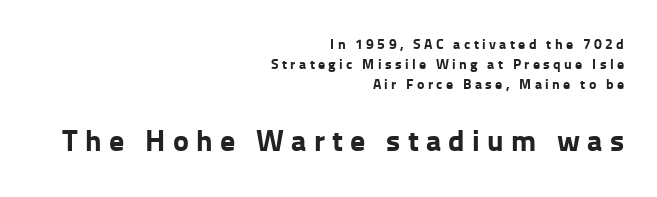
The passage shown is typed in a proportional face where columns would drift. Quick note: not italic, upright. Descenders hang freely into open space. Chunky letters — that's bold for sure. To sum up the face: it is a sans, with no serifs. Caption: upper text group reduced, lower text group enlarged.
